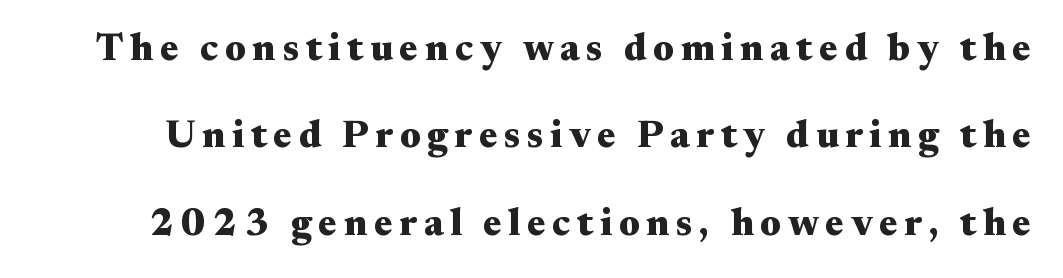
{"serif": "yes", "italic": "no", "bold": "yes", "weight": "heavy", "width": "wide", "stroke_contrast": "medium", "x_height": "small", "monospaced": "no", "underline": "no", "line_spacing": "loose", "line_spacing_ratio": 2.3, "glyph_px": 38}
